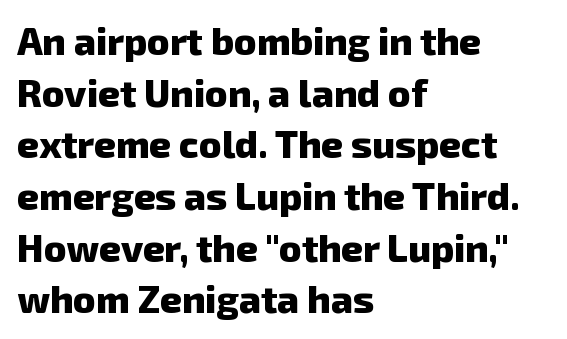
Q: Is the text bold? A: Yes.
Q: Is the typeface a serif or a sans-serif typeface? A: Sans-serif.
Q: Is the text underlined? A: No.
Q: How is the paragraph aligned? A: Left-aligned.
Q: Is the spacing between letters normal or unusually wide? A: Normal.
Q: Is the spacing between lines tight, normal or loose? A: Normal.
Q: Width (condensed, normal, or wide)? A: Normal.
Q: Stroke contrast? A: Low.
Q: x-height? A: Medium.
Q: Monospaced? A: No.
